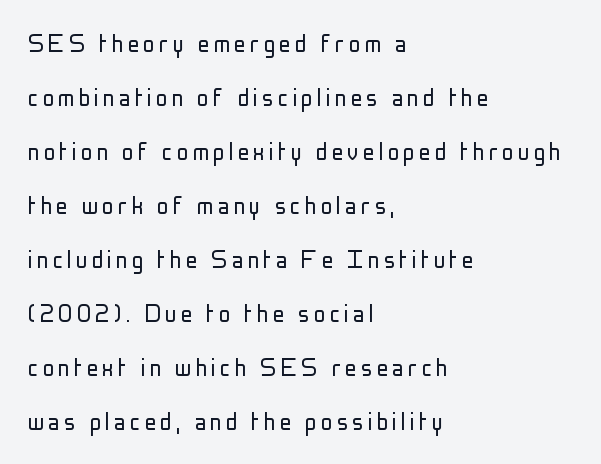
The text was rendered using a sans face with plain stroke endings. The cut favours lightness, reaching ordinary text weight at its darkest. Proportional: the letters do not fall into vertical columns. Visually the block forms a straight wall on the left and a jagged coastline on the right.
